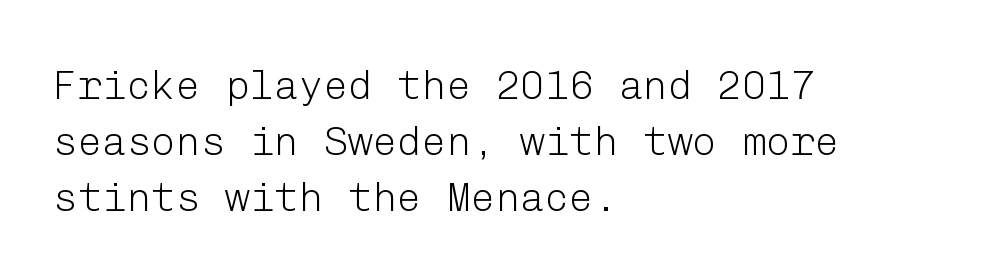
Q: Is the text bold? A: No.
Q: Is the text italic (slanted)? A: No, it is upright.
Q: Is the typeface a serif or a sans-serif typeface? A: Sans-serif.
Q: Is the text underlined? A: No.
Q: How is the paragraph aligned? A: Left-aligned.
Q: Is the spacing between letters normal or unusually wide? A: Normal.
Q: Is the spacing between lines tight, normal or loose? A: Normal.
Q: Width (condensed, normal, or wide)? A: Normal.
Q: Stroke contrast? A: Low.
Q: x-height? A: Medium.
